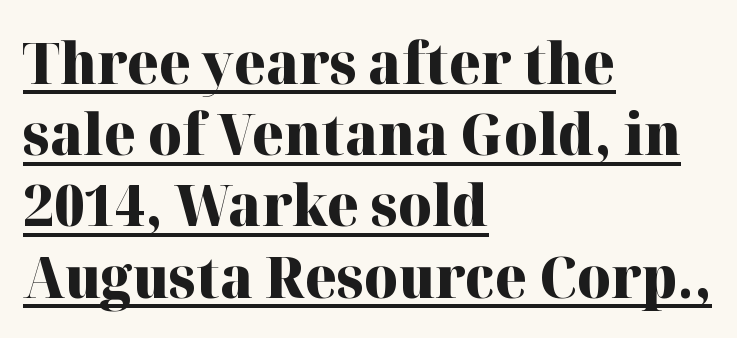
The image shows 57 px heavy serif type, upright; set left-aligned, normal line spacing (1.25x), normal letter spacing, underlined; high stroke contrast and a medium x-height.
